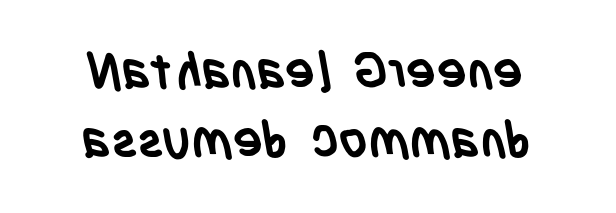
The image shows 50 px semibold, condensed sans-serif type; set normal line spacing (1.38x), normal letter spacing, not underlined; low stroke contrast and a large x-height.
